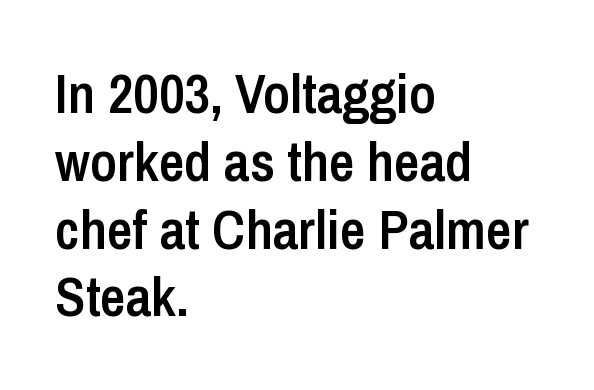
Q: Is the text bold? A: Semi-bold.
Q: Is the text italic (slanted)? A: No, it is upright.
Q: Is the typeface a serif or a sans-serif typeface? A: Sans-serif.
Q: Is the text underlined? A: No.
Q: How is the paragraph aligned? A: Left-aligned.
Q: Is the spacing between letters normal or unusually wide? A: Normal.
Q: Width (condensed, normal, or wide)? A: Condensed.
Q: Stroke contrast? A: Low.
Q: x-height? A: Medium.
Q: Monospaced? A: No.
